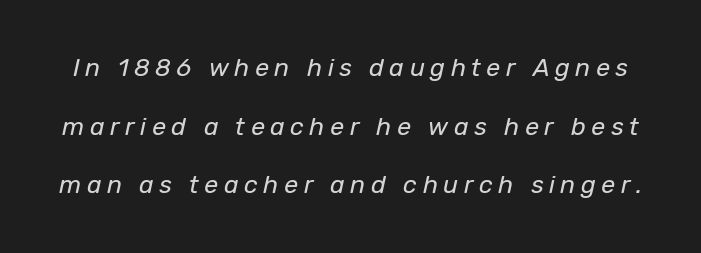
The image shows 25 px text type, italic (leaning right); set loose line spacing (2.35x), unusually wide letter spacing (+0.22 em), not underlined.
